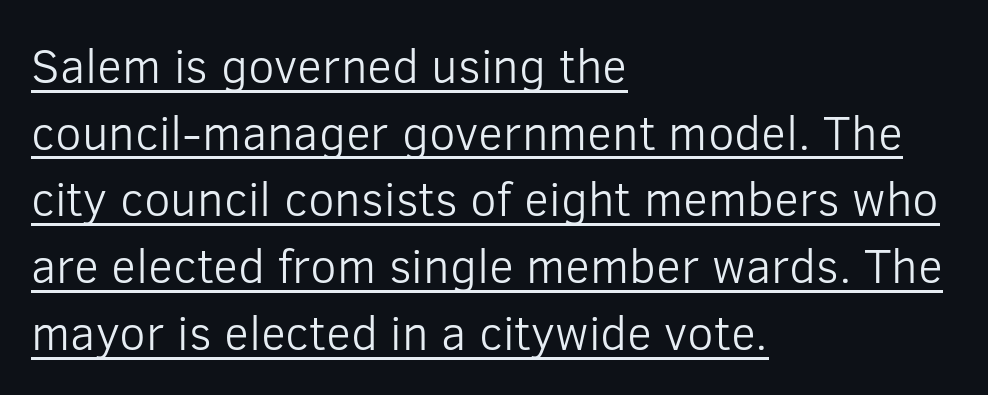
The text block is weighted toward the left margin, trailing off unevenly rightward. These lines are rendered in a variable-pitch font. Spacing between characters is what you'd get straight out of the box. A typesetter would label this face a sans.
